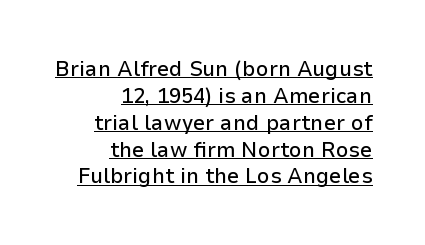
Visually the block forms a straight wall on the right and a jagged coastline on the left. The passage shown is underscored from start to finish. Between one letter and the next there's only the usual sliver of space. Do the letters lean? They stand straight.
